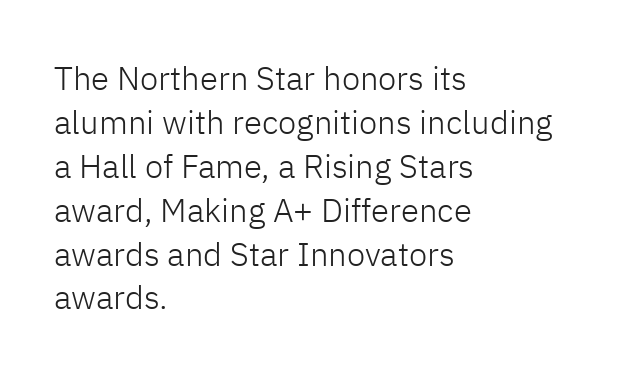
The image shows 33 px light sans-serif type, upright; set left-aligned, normal line spacing (1.33x), normal letter spacing, not underlined; low stroke contrast and a medium x-height.
